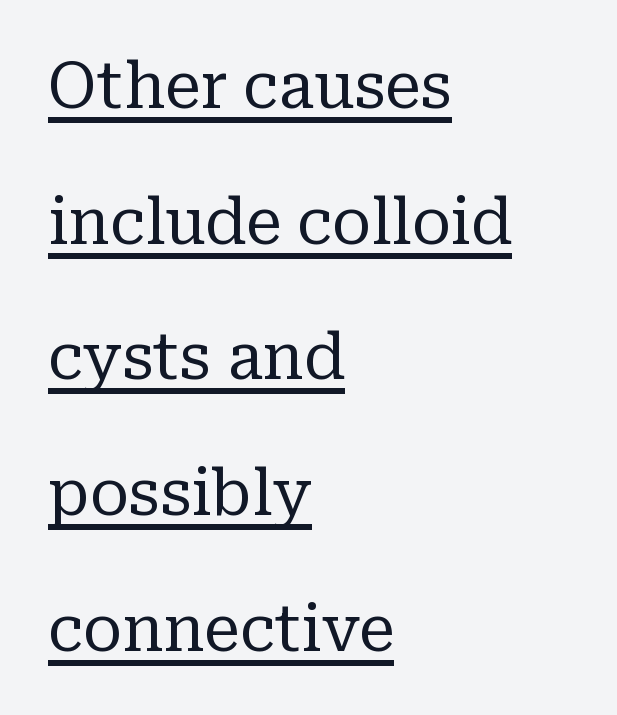
The image shows 64 px regular-weight serif type, upright; set left-aligned, loose line spacing (2.12x), normal letter spacing, underlined; low stroke contrast and a medium x-height.
